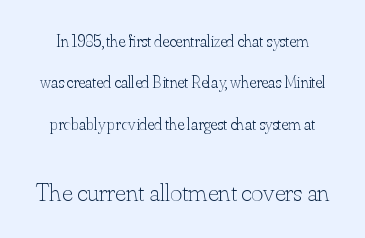
Q: Is the text bold? A: No.
Q: Is the text italic (slanted)? A: No, it is upright.
Q: Is the text underlined? A: No.
Q: Is the spacing between letters normal or unusually wide? A: Normal.
Q: Is the spacing between lines tight, normal or loose? A: Loose.
Q: Which block of text is set in a larger size, the first (top) or the second (bottom)? A: The second (bottom) one.
